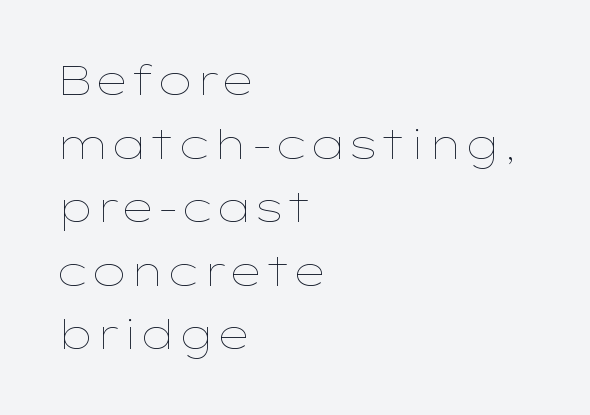
Note the varied advance widths — an 'i' is clearly narrower than an 'm'. A normal amount of white space separates one row of letters from the next. The space beneath each line is pristine and unruled. The horizontal fit of the characters is conventional and even.
